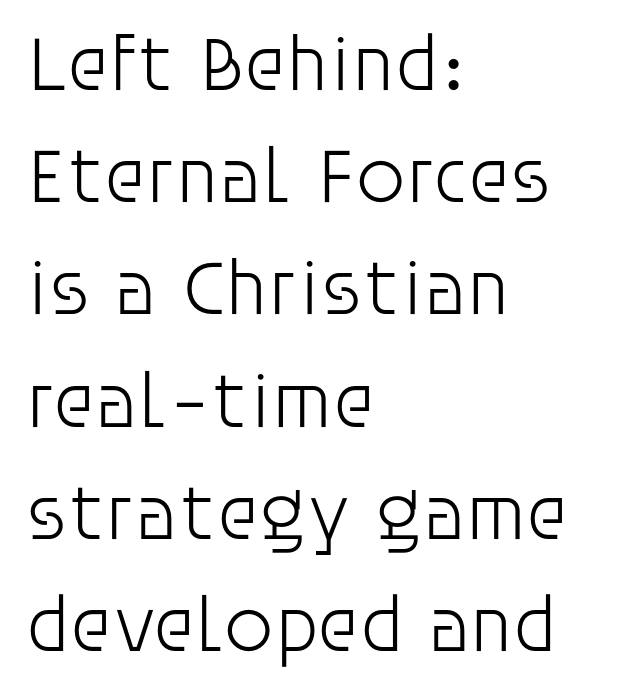
{"serif": "no", "italic": "no", "bold": "no", "weight": "light", "width": "normal", "stroke_contrast": "low", "x_height": "large", "monospaced": "no", "underline": "no", "align": "left", "line_spacing": "normal", "line_spacing_ratio": 1.42, "letter_spacing": "normal", "letter_spacing_em": 0.0, "glyph_px": 79}
